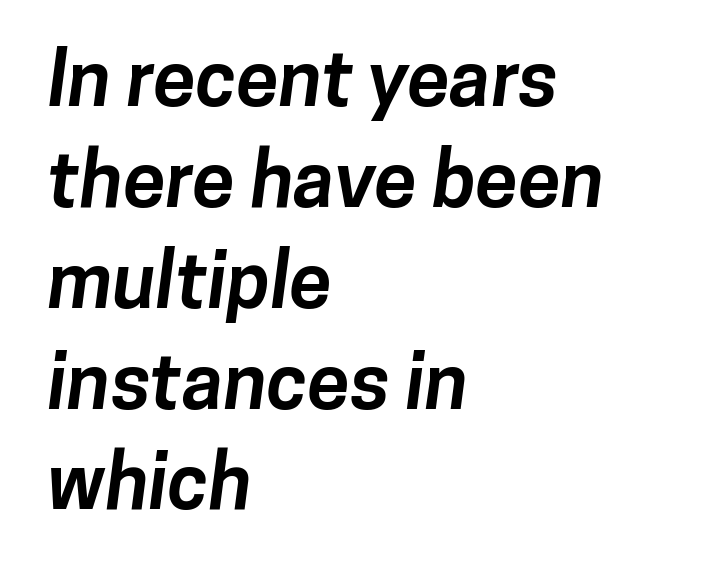
Has an underline been added? It has not. Does extra space separate the letters? No, they use regular spacing. Line beginnings align vertically; line endings do not. Regarding serifs, this sample does without them.
